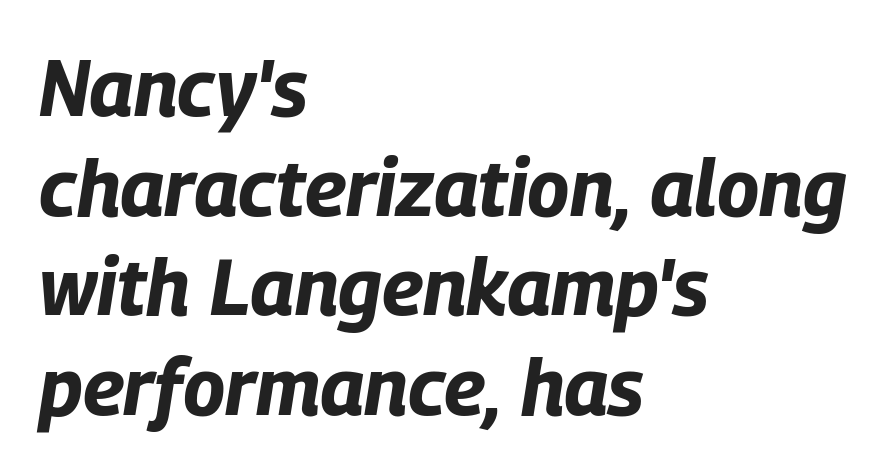
The image shows 79 px bold, condensed type, italic (leaning right); set left-aligned, normal line spacing (1.26x), normal letter spacing, not underlined; low stroke contrast and a large x-height.
